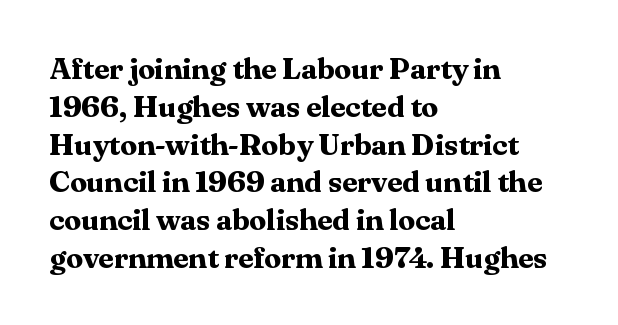
{"serif": "yes", "italic": "no", "bold": "yes", "weight": "bold", "width": "normal", "stroke_contrast": "medium", "x_height": "medium", "monospaced": "no", "underline": "no", "align": "left", "line_spacing": "normal", "line_spacing_ratio": 1.26, "letter_spacing": "normal", "letter_spacing_em": 0.0, "glyph_px": 30}
